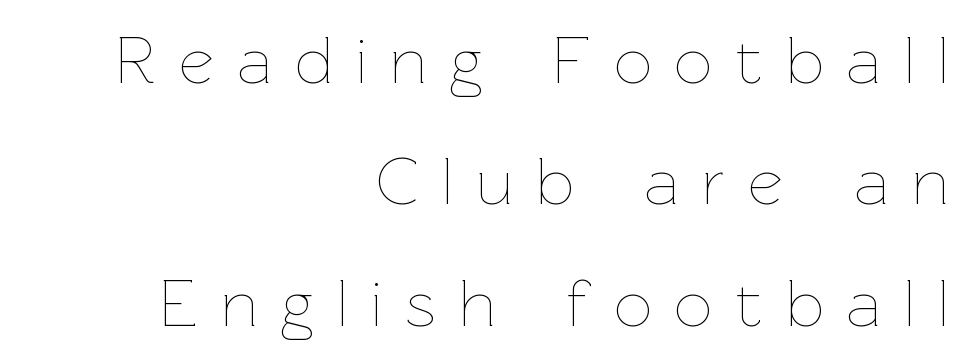
Underline: absent. This is the regular roman posture of the typeface. Think of a printed novel: that variable character pitch is what you see here. Notice how the passage keeps a crisp vertical edge on the right only.
